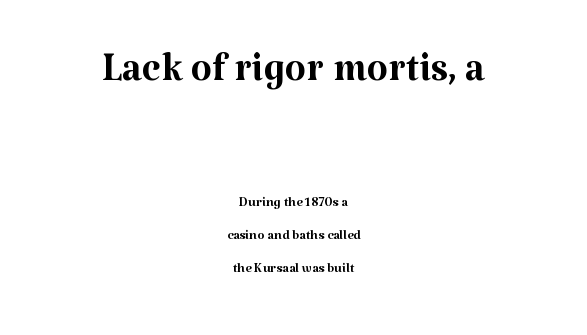
The image shows 55 px regular-weight serif type, upright; set centered, line spacing 1.82x, normal letter spacing, not underlined; the first (top) block is 3.06x larger; medium stroke contrast and a medium x-height.
